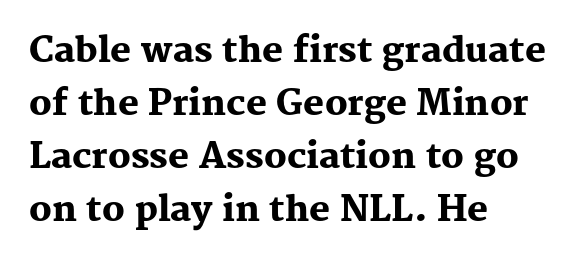
What's the leading like? Ordinary, nothing unusual. Here the glyphs are tracked normally, forming tight word shapes. Bold? Absolutely — the strokes are thick and heavy. Here the designer chose a conventional face with non-uniform glyph widths. Upright lettering throughout.
